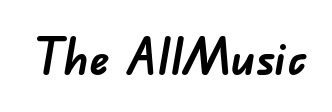
{"serif": "no", "bold": "yes", "weight": "semibold", "width": "normal", "stroke_contrast": "low", "x_height": "small", "monospaced": "no", "underline": "no", "letter_spacing": "normal", "letter_spacing_em": 0.0, "glyph_px": 49}
